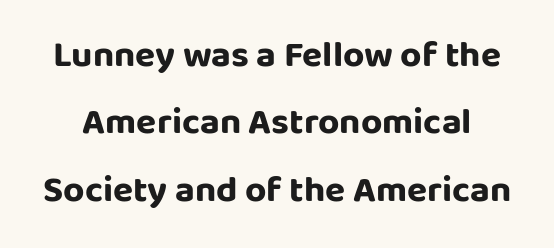
{"serif": "no", "italic": "no", "bold": "yes", "weight": "bold", "width": "normal", "stroke_contrast": "low", "x_height": "large", "monospaced": "no", "underline": "no", "line_spacing_ratio": 1.82, "letter_spacing": "normal", "letter_spacing_em": 0.0, "glyph_px": 37}
